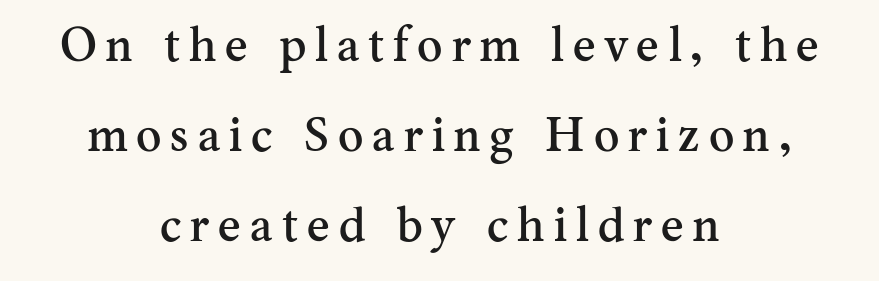
The image shows 48 px serif type, upright; set centered, line spacing 1.87x, not underlined; medium stroke contrast and a small x-height.
